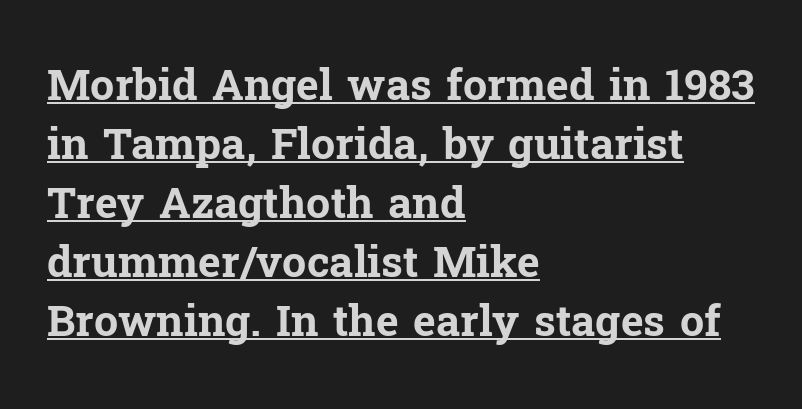
{"serif": "yes", "italic": "no", "bold": "yes", "weight": "bold", "width": "normal", "stroke_contrast": "low", "x_height": "medium", "monospaced": "no", "underline": "yes", "align": "left", "line_spacing": "normal", "line_spacing_ratio": 1.37, "letter_spacing": "normal", "letter_spacing_em": 0.0, "glyph_px": 43}
